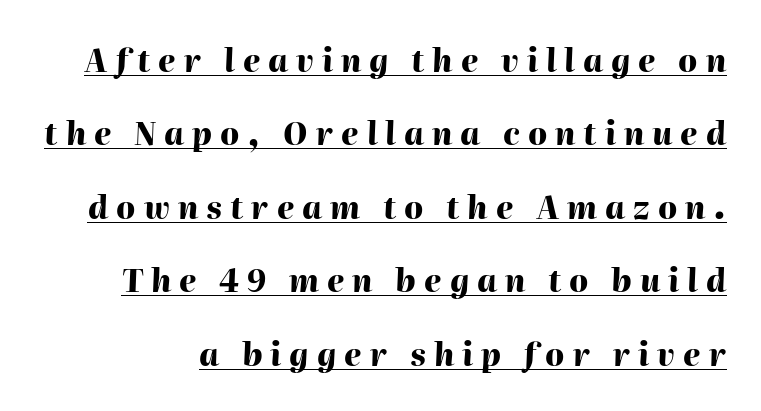
Note the varied advance widths — an 'i' is clearly narrower than an 'm'. Tracking value appears strongly positive — letters spread wide. Observe the lean: these are italic letterforms. Honestly, the underline is the first thing you notice here. Airy leading.
